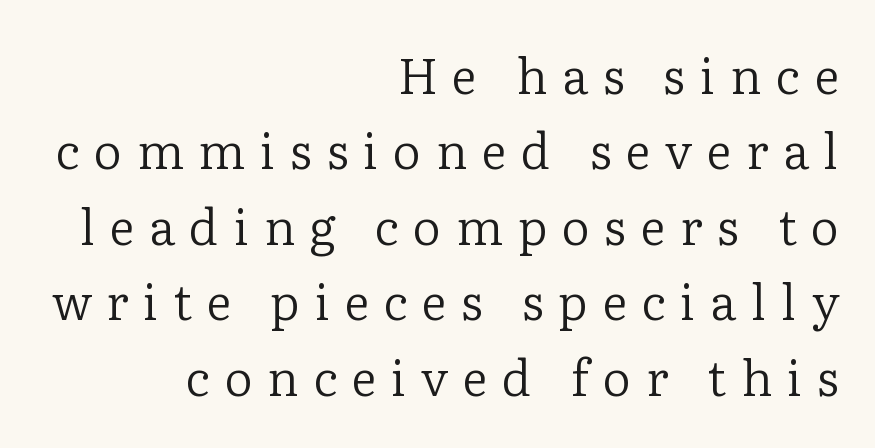
Q: Is the text bold? A: No.
Q: Is the text italic (slanted)? A: No, it is upright.
Q: Is the typeface a serif or a sans-serif typeface? A: Serif.
Q: Is the text underlined? A: No.
Q: How is the paragraph aligned? A: Right-aligned.
Q: Is the spacing between letters normal or unusually wide? A: Unusually wide.
Q: Is the spacing between lines tight, normal or loose? A: Normal.
Q: Width (condensed, normal, or wide)? A: Normal.
Q: Stroke contrast? A: Low.
Q: x-height? A: Medium.
Q: Monospaced? A: No.
